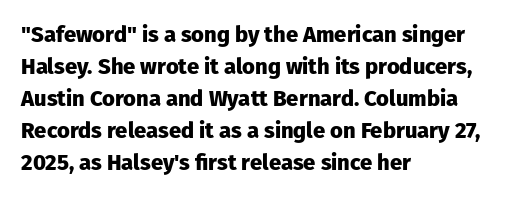
{"italic": "no", "bold": "yes", "underline": "no", "align": "left", "line_spacing": "normal", "line_spacing_ratio": 1.45, "letter_spacing": "normal", "letter_spacing_em": 0.0, "glyph_px": 22}
